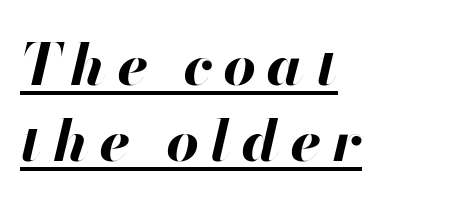
The image shows 57 px bold type, italic (leaning right); set left-aligned, normal line spacing (1.34x), unusually wide letter spacing (+0.2 em), underlined; high stroke contrast and a small x-height.
